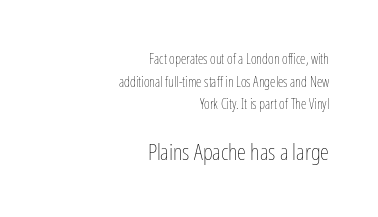
{"italic": "no", "bold": "no", "underline": "no", "align": "right", "line_spacing": "normal", "line_spacing_ratio": 1.62, "letter_spacing": "normal", "letter_spacing_em": 0.0, "larger_block": "second", "size_ratio": 1.64, "glyph_px": 23}
